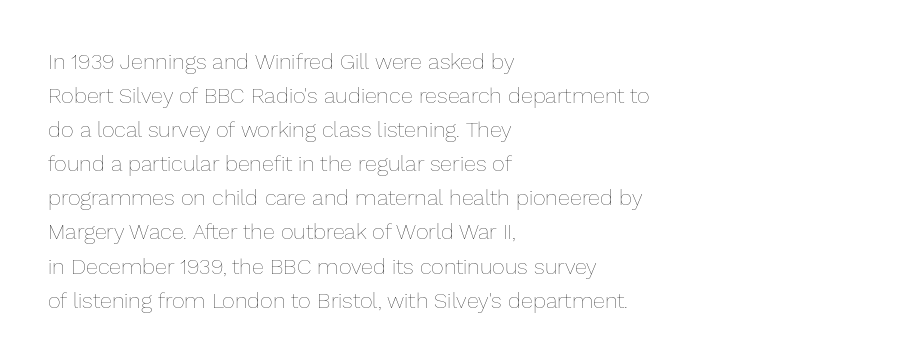
{"italic": "no", "bold": "no", "underline": "no", "align": "left", "line_spacing": "normal", "line_spacing_ratio": 1.55, "letter_spacing": "normal", "letter_spacing_em": 0.0, "glyph_px": 22}
